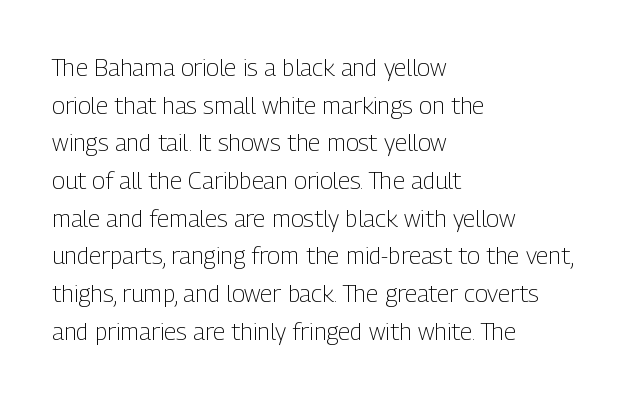
The setting favours the left margin, as ordinary paragraphs usually do. The face looks like a standard text weight, possibly lighter. Each row of text sits above clean, open space. Posture: straight, roman, zero tilt.
